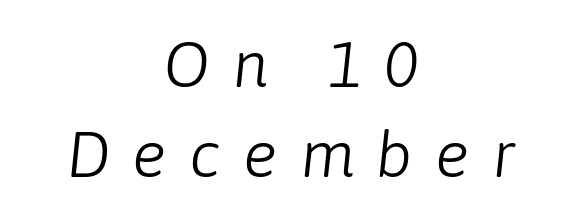
The image shows 64 px light type, italic (leaning right); set centered, normal line spacing (1.4x), unusually wide letter spacing (+0.35 em), not underlined; low stroke contrast and a medium x-height.
